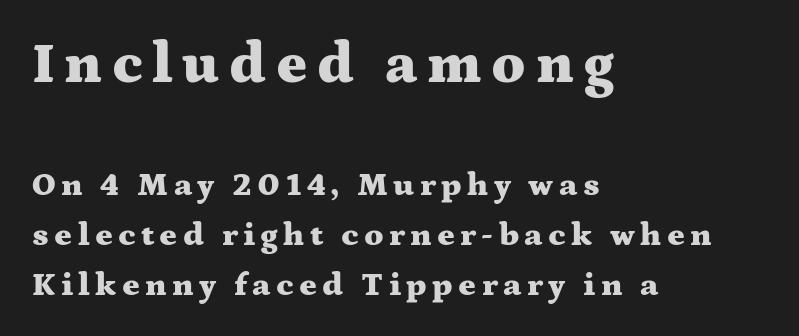
{"serif": "yes", "italic": "no", "bold": "yes", "weight": "heavy", "width": "wide", "stroke_contrast": "medium", "x_height": "medium", "monospaced": "no", "underline": "no", "align": "left", "line_spacing": "normal", "line_spacing_ratio": 1.51, "larger_block": "first", "size_ratio": 1.76, "glyph_px": 58}
